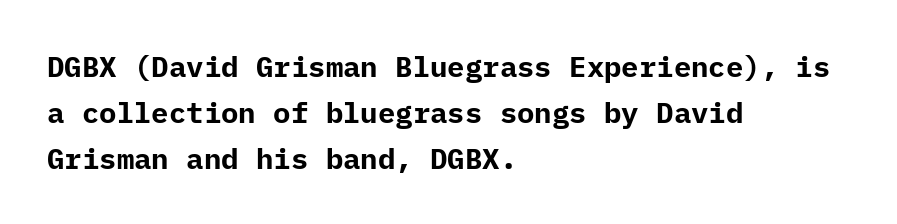
The image shows 29 px bold sans-serif type, upright; set left-aligned, normal line spacing (1.58x), normal letter spacing, not underlined; low stroke contrast and a medium x-height.
